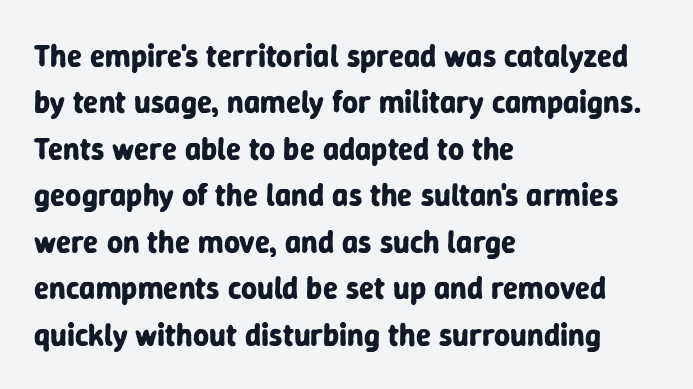
{"serif": "no", "italic": "no", "bold": "yes", "weight": "bold", "width": "normal", "stroke_contrast": "low", "x_height": "medium", "monospaced": "no", "underline": "no", "align": "left", "line_spacing": "normal", "line_spacing_ratio": 1.5, "letter_spacing": "normal", "letter_spacing_em": 0.0, "glyph_px": 31}
